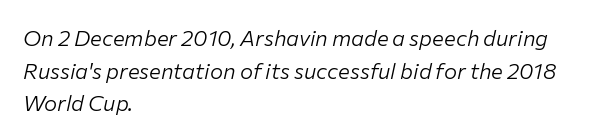
A typesetter would call this zero additional tracking. Caption: face not bold, strokes unweighted. Tall strokes in this sample are angled rather than plumb. The strip under each line holds only bare page. If you measured baseline to baseline, you'd find a middling distance.
